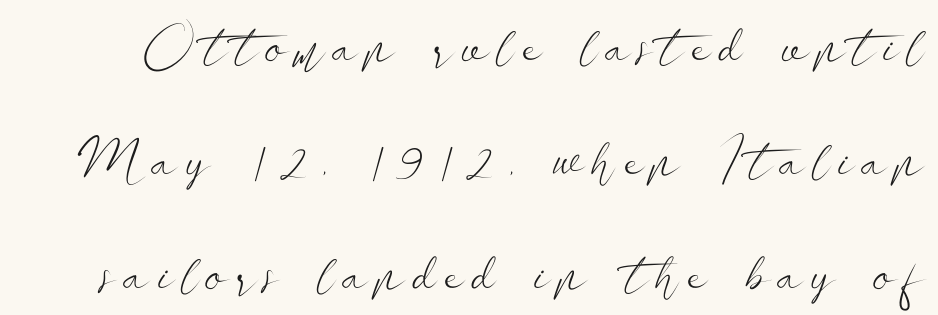
{"serif": "no", "bold": "no", "weight": "light", "width": "wide", "stroke_contrast": "low", "x_height": "small", "monospaced": "no", "underline": "no", "line_spacing": "loose", "line_spacing_ratio": 2.07, "glyph_px": 55}
